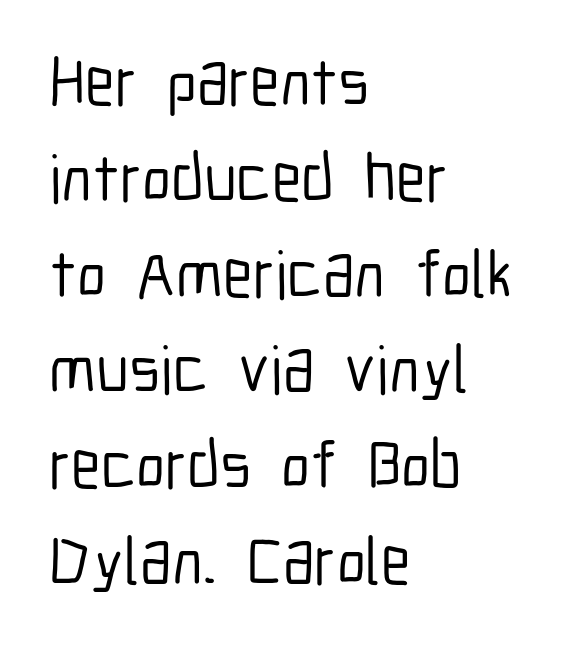
{"serif": "no", "italic": "no", "width": "condensed", "stroke_contrast": "low", "x_height": "medium", "monospaced": "no", "underline": "no", "align": "left", "line_spacing": "normal", "line_spacing_ratio": 1.43, "letter_spacing": "normal", "letter_spacing_em": 0.0, "glyph_px": 67}
